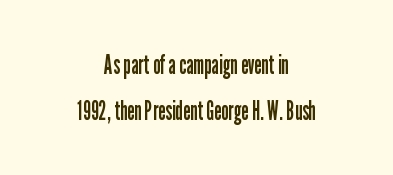
The image shows 27 px text type, upright; set centered, line spacing 1.72x, normal letter spacing, not underlined.
